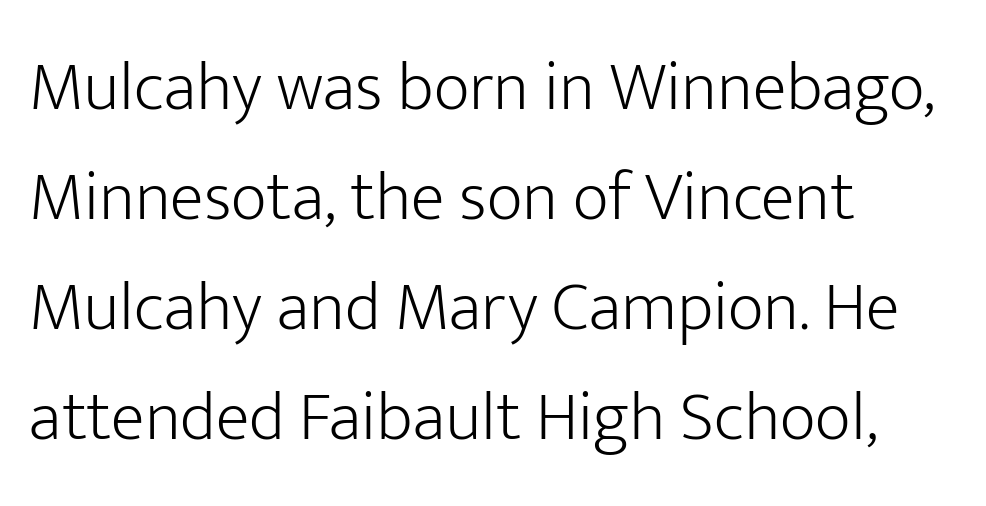
Q: Is the text bold? A: No.
Q: Is the text italic (slanted)? A: No, it is upright.
Q: Is the typeface a serif or a sans-serif typeface? A: Sans-serif.
Q: Is the text underlined? A: No.
Q: How is the paragraph aligned? A: Left-aligned.
Q: Is the spacing between letters normal or unusually wide? A: Normal.
Q: Is the spacing between lines tight, normal or loose? A: Normal.
Q: Width (condensed, normal, or wide)? A: Normal.
Q: Stroke contrast? A: Low.
Q: x-height? A: Medium.
Q: Monospaced? A: No.
